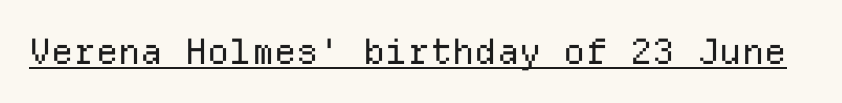
The image shows 35 px regular-weight sans-serif type, upright, monospaced; set normal letter spacing, underlined; low stroke contrast and a medium x-height.
